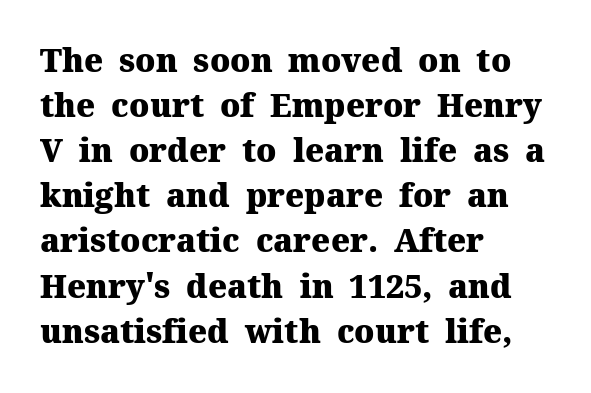
Normally led — the rows are evenly, conventionally spaced. It's the straight-up-and-down kind of type. The type is set solid horizontally, with unmodified tracking. You could not count columns in this text — the font is proportionally spaced.
